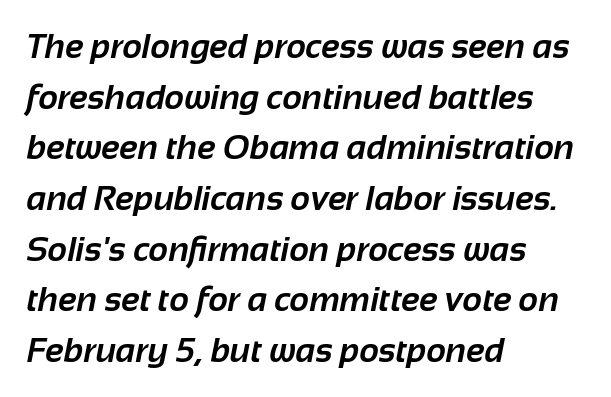
Each letter's strokes conclude bluntly, with no projecting serifs. Each letter keeps its own natural width here, so spacing adapts to shape. Reading down the column, the eye jumps a familiar distance to each next line. Typeset ragged right — the left edge is the straight one. Quick note: underline off. Strokes here are thick enough to call this a true bold.
